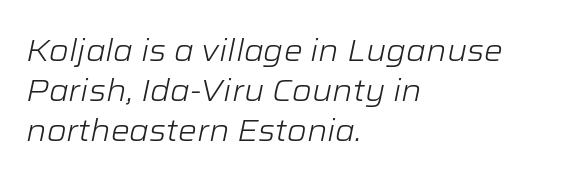
{"italic": "yes", "lean": "right", "slant_degrees": 12, "bold": "no", "weight": "light", "width": "wide", "stroke_contrast": "low", "x_height": "medium", "monospaced": "no", "underline": "no", "align": "left", "line_spacing": "normal", "line_spacing_ratio": 1.33, "letter_spacing": "normal", "letter_spacing_em": 0.0, "glyph_px": 30}
